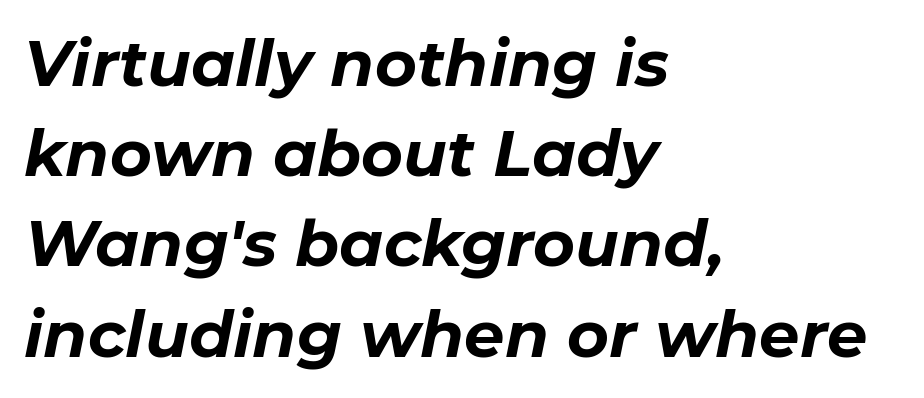
Q: Is the text bold? A: Yes.
Q: Is the text italic (slanted)? A: Yes, it leans right by about 11 degrees.
Q: Is the text underlined? A: No.
Q: How is the paragraph aligned? A: Left-aligned.
Q: Is the spacing between letters normal or unusually wide? A: Normal.
Q: Is the spacing between lines tight, normal or loose? A: Normal.
Q: Width (condensed, normal, or wide)? A: Normal.
Q: Stroke contrast? A: Low.
Q: x-height? A: Medium.
Q: Monospaced? A: No.
